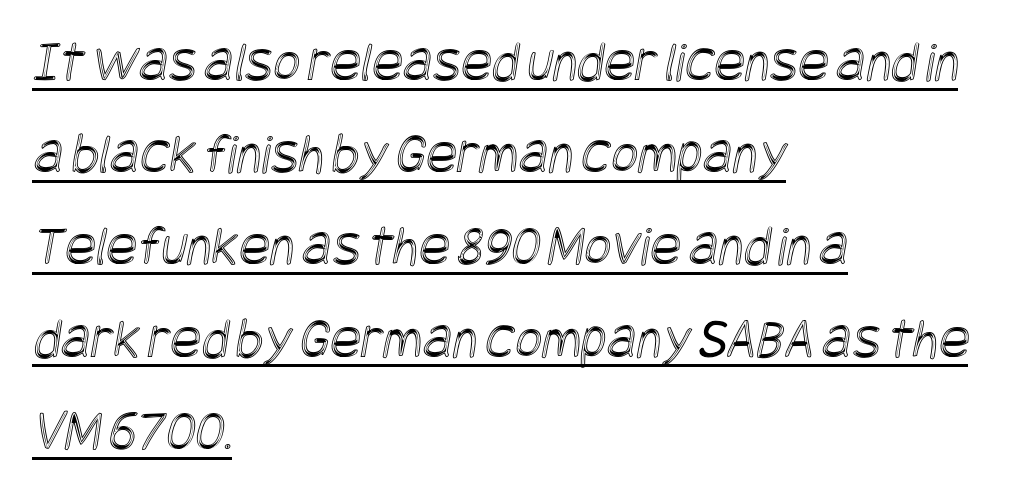
Q: Is the text underlined? A: Yes.
Q: How is the paragraph aligned? A: Left-aligned.
Q: Is the spacing between letters normal or unusually wide? A: Normal.
Q: Is the spacing between lines tight, normal or loose? A: Normal.
Q: Width (condensed, normal, or wide)? A: Condensed.
Q: x-height? A: Large.
